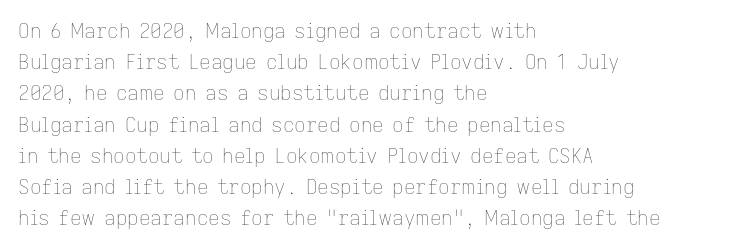
The image shows 20 px text type, upright; set left-aligned, normal line spacing (1.56x), normal letter spacing, not underlined.
